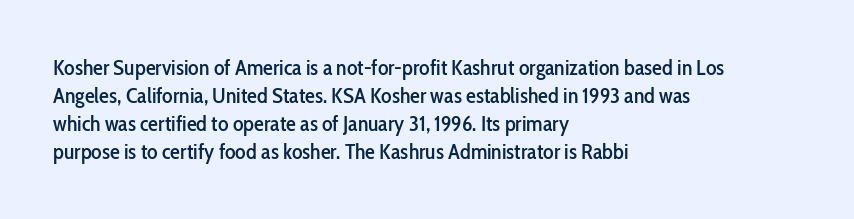
Q: Is the text italic (slanted)? A: No, it is upright.
Q: Is the text underlined? A: No.
Q: How is the paragraph aligned? A: Left-aligned.
Q: Is the spacing between letters normal or unusually wide? A: Normal.
Q: Is the spacing between lines tight, normal or loose? A: Normal.
